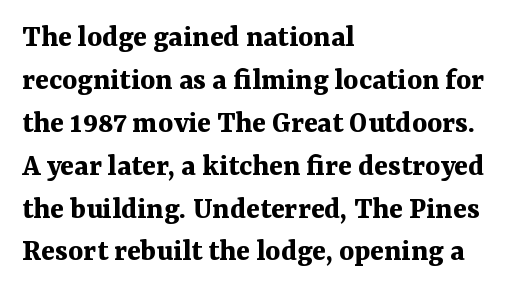
Q: Is the text bold? A: Yes.
Q: Is the text italic (slanted)? A: No, it is upright.
Q: Is the typeface a serif or a sans-serif typeface? A: Serif.
Q: Is the text underlined? A: No.
Q: How is the paragraph aligned? A: Left-aligned.
Q: Is the spacing between letters normal or unusually wide? A: Normal.
Q: Is the spacing between lines tight, normal or loose? A: Normal.
Q: Width (condensed, normal, or wide)? A: Normal.
Q: Stroke contrast? A: Medium.
Q: x-height? A: Medium.
Q: Monospaced? A: No.
